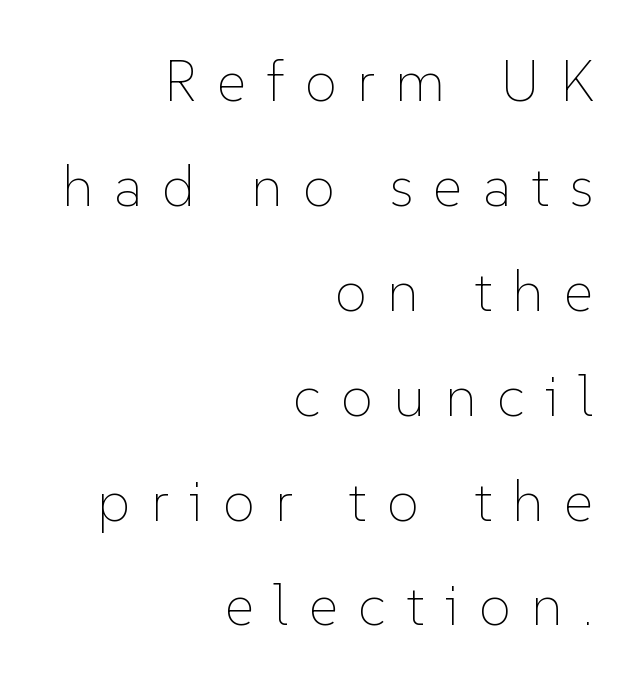
The image shows 57 px thin type, upright; set right-aligned, line spacing 1.84x, unusually wide letter spacing (+0.36 em), not underlined; low stroke contrast and a medium x-height.
